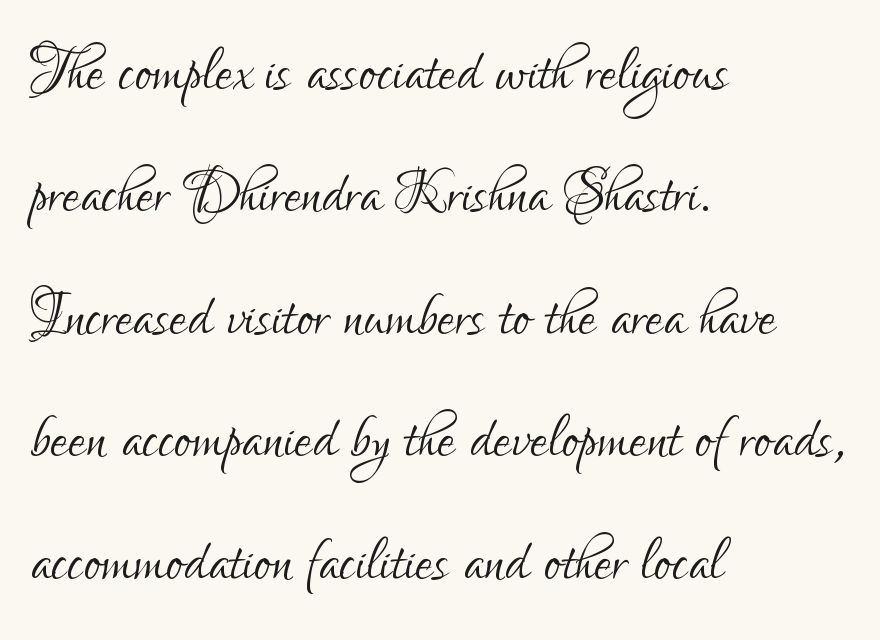
{"serif": "no", "bold": "no", "weight": "light", "width": "condensed", "stroke_contrast": "low", "x_height": "small", "monospaced": "no", "underline": "no", "align": "left", "line_spacing": "normal", "line_spacing_ratio": 1.55, "letter_spacing": "normal", "letter_spacing_em": 0.0, "glyph_px": 79}
